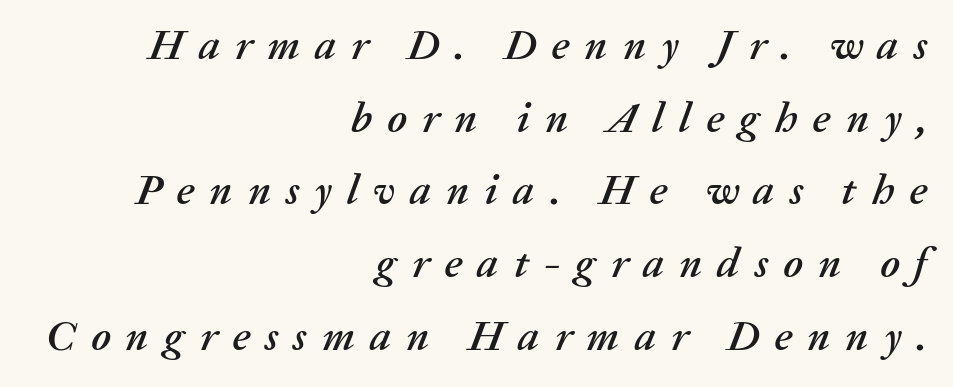
The paragraph shown leans on its right margin. A typesetter would call this leading conventional body-copy spacing. Type without underlining. The gaps between neighbouring characters are conspicuously large.
